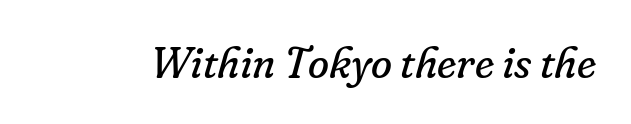
Stroke thickness stays within the range of a standard reading face or lighter. This rendering leaves character spacing at its baseline value. Proportional: the letters do not fall into vertical columns. The passage shown is typeset with a serif family. It's the slanting kind of type. The strip under each line holds only bare page.
